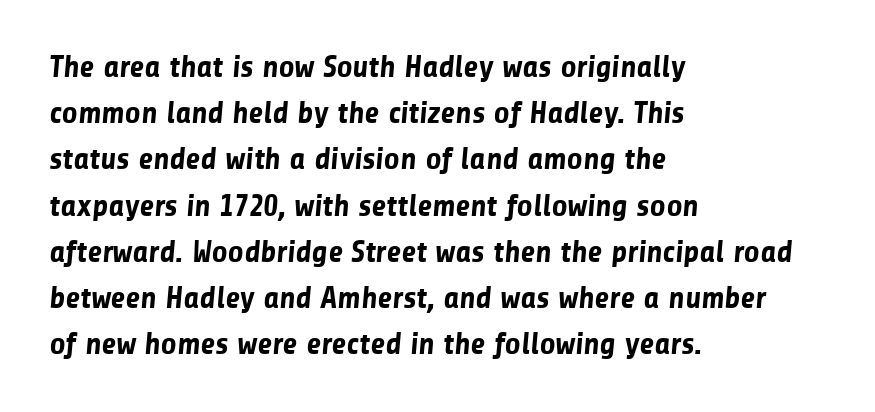
The image shows 31 px bold sans-serif type; set left-aligned, normal line spacing (1.49x), normal letter spacing, not underlined; low stroke contrast and a medium x-height.
